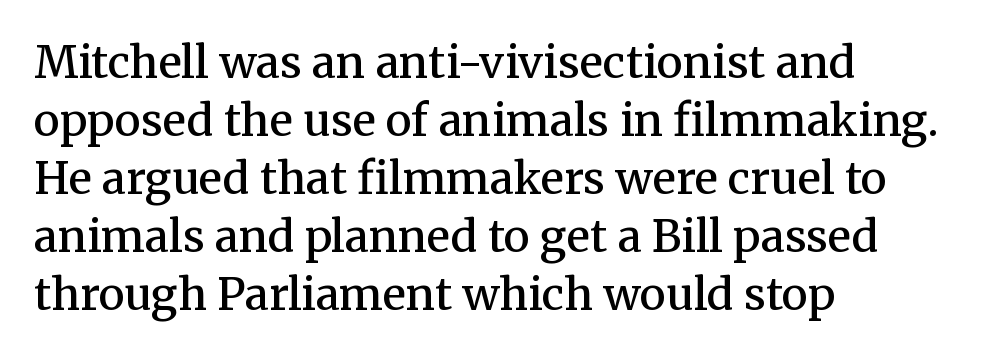
The image shows 44 px semibold serif type, upright; set left-aligned, normal line spacing (1.32x), normal letter spacing, not underlined; medium stroke contrast and a medium x-height.
